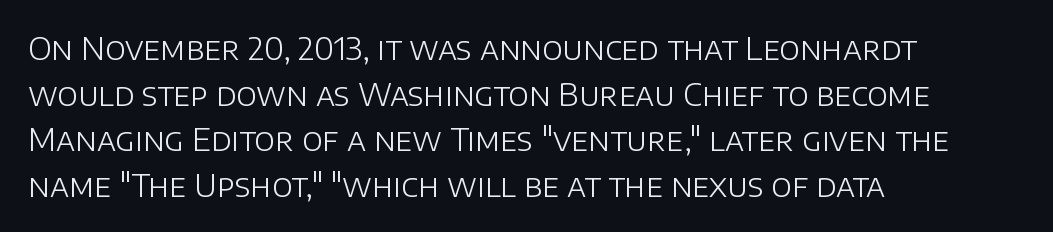
{"serif": "no", "italic": "no", "bold": "no", "weight": "light", "width": "normal", "stroke_contrast": "low", "x_height": "large", "monospaced": "no", "underline": "no", "align": "left", "line_spacing": "normal", "line_spacing_ratio": 1.47, "letter_spacing": "normal", "letter_spacing_em": 0.0, "glyph_px": 31}
